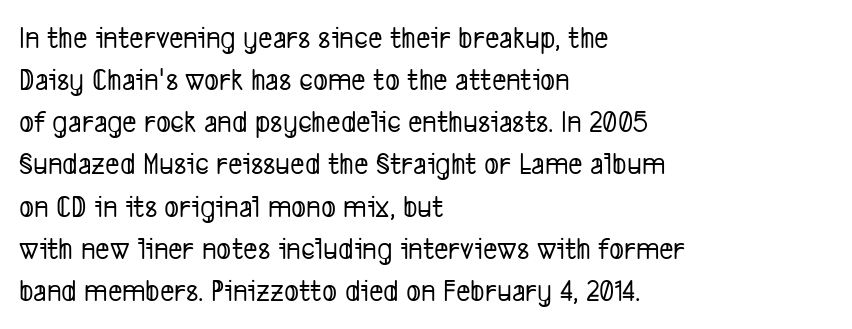
Q: Is the typeface a serif or a sans-serif typeface? A: Sans-serif.
Q: Is the text underlined? A: No.
Q: How is the paragraph aligned? A: Left-aligned.
Q: Is the spacing between letters normal or unusually wide? A: Normal.
Q: Is the spacing between lines tight, normal or loose? A: Normal.
Q: Width (condensed, normal, or wide)? A: Condensed.
Q: Stroke contrast? A: Low.
Q: x-height? A: Medium.
Q: Monospaced? A: No.
